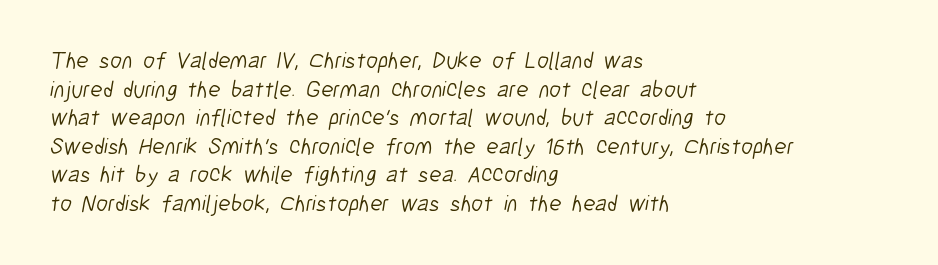
{"bold": "no", "underline": "no", "align": "left", "line_spacing_ratio": 1.24, "letter_spacing": "normal", "letter_spacing_em": 0.0, "glyph_px": 23}
